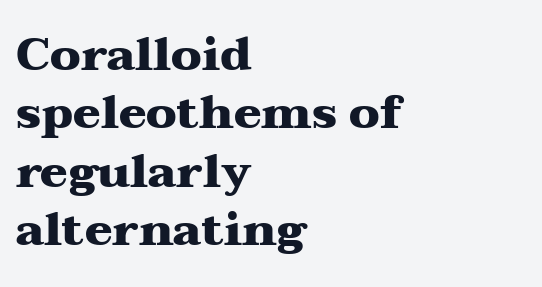
Q: Is the text bold? A: Yes.
Q: Is the text italic (slanted)? A: No, it is upright.
Q: Is the typeface a serif or a sans-serif typeface? A: Serif.
Q: Is the text underlined? A: No.
Q: How is the paragraph aligned? A: Left-aligned.
Q: Is the spacing between letters normal or unusually wide? A: Normal.
Q: Is the spacing between lines tight, normal or loose? A: Normal.
Q: Width (condensed, normal, or wide)? A: Wide.
Q: Stroke contrast? A: Medium.
Q: x-height? A: Medium.
Q: Monospaced? A: No.
